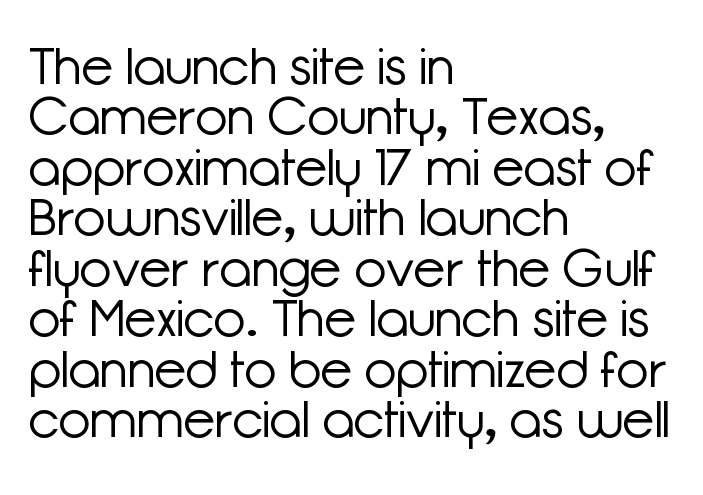
The image shows 52 px light sans-serif type, upright; set left-aligned, tight line spacing (0.97x), normal letter spacing, not underlined; low stroke contrast and a medium x-height.
